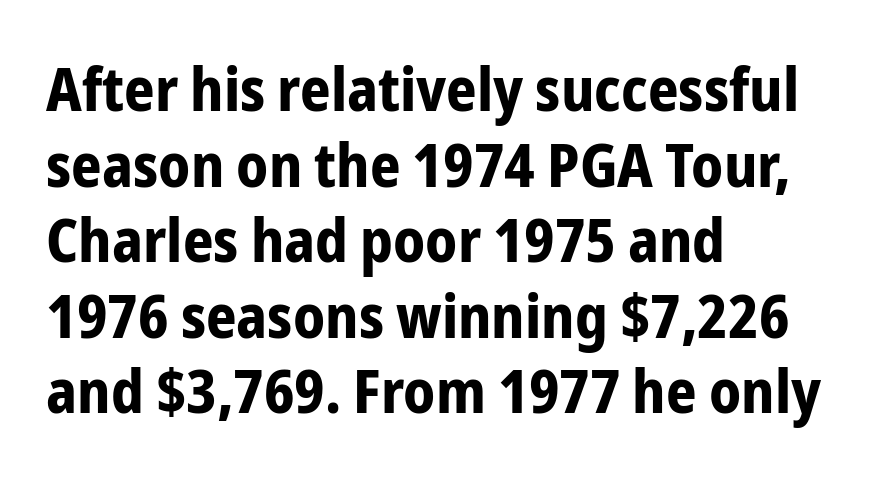
Q: Is the text bold? A: Yes.
Q: Is the text italic (slanted)? A: No, it is upright.
Q: Is the typeface a serif or a sans-serif typeface? A: Sans-serif.
Q: Is the text underlined? A: No.
Q: How is the paragraph aligned? A: Left-aligned.
Q: Is the spacing between letters normal or unusually wide? A: Normal.
Q: Is the spacing between lines tight, normal or loose? A: Normal.
Q: Width (condensed, normal, or wide)? A: Condensed.
Q: Stroke contrast? A: Low.
Q: x-height? A: Medium.
Q: Monospaced? A: No.
